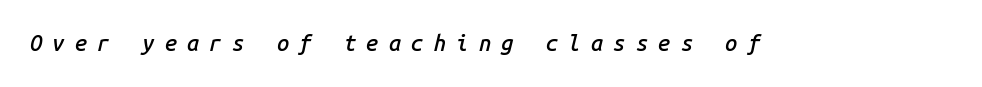
The image shows 22 px text type, italic (leaning right); set unusually wide letter spacing (+0.46 em), not underlined.
